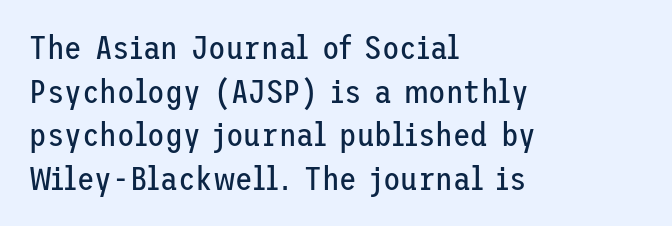
The image shows 32 px regular-weight sans-serif type, upright; set left-aligned, normal line spacing (1.36x), normal letter spacing, not underlined; low stroke contrast and a medium x-height.
